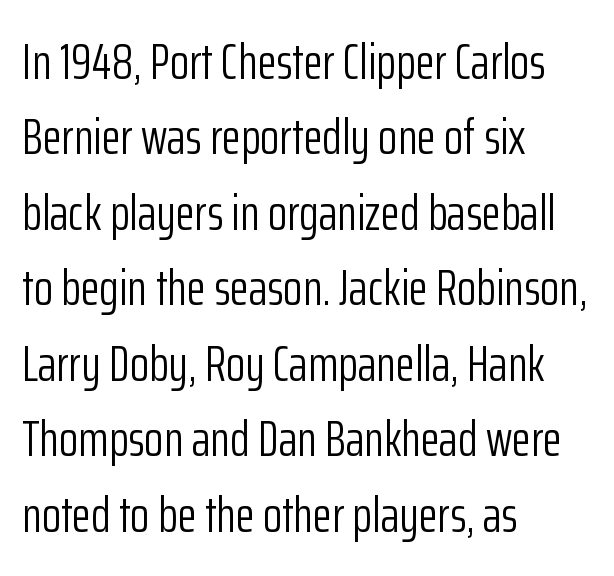
{"serif": "no", "italic": "no", "bold": "no", "weight": "light", "width": "condensed", "stroke_contrast": "low", "x_height": "medium", "monospaced": "no", "underline": "no", "align": "left", "line_spacing": "normal", "line_spacing_ratio": 1.51, "letter_spacing": "normal", "letter_spacing_em": 0.0, "glyph_px": 50}
